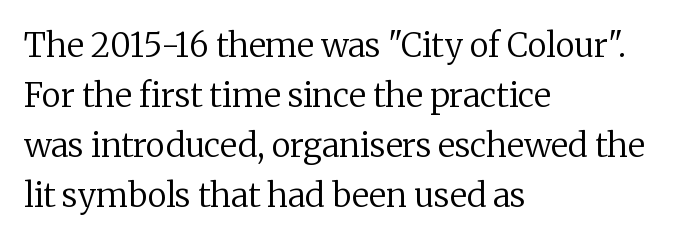
{"serif": "yes", "italic": "no", "bold": "no", "weight": "regular", "width": "normal", "stroke_contrast": "low", "x_height": "medium", "monospaced": "no", "underline": "no", "align": "left", "line_spacing": "normal", "line_spacing_ratio": 1.52, "letter_spacing": "normal", "letter_spacing_em": 0.0, "glyph_px": 33}
